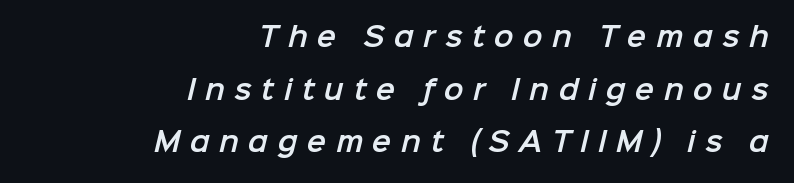
Q: Is the text underlined? A: No.
Q: How is the paragraph aligned? A: Right-aligned.
Q: Is the spacing between letters normal or unusually wide? A: Unusually wide.
Q: Is the spacing between lines tight, normal or loose? A: Loose.
